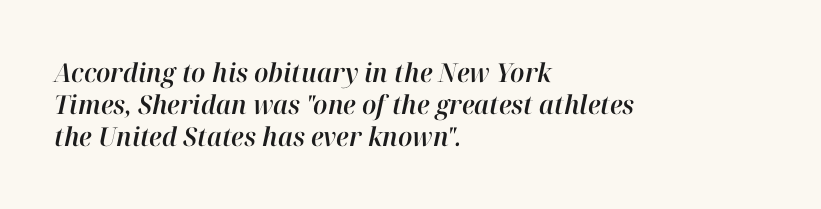
The image shows 26 px text type, italic (leaning right); set left-aligned, line spacing 1.24x, normal letter spacing, not underlined.
